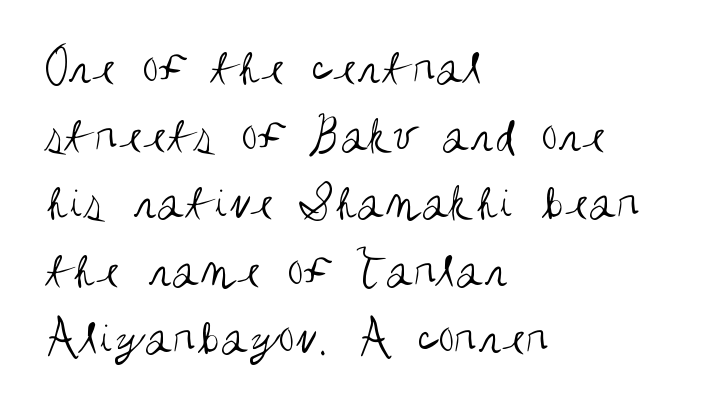
Q: Is the text bold? A: No.
Q: Is the typeface a serif or a sans-serif typeface? A: Sans-serif.
Q: Is the text underlined? A: No.
Q: How is the paragraph aligned? A: Left-aligned.
Q: Is the spacing between letters normal or unusually wide? A: Normal.
Q: Is the spacing between lines tight, normal or loose? A: Normal.
Q: Width (condensed, normal, or wide)? A: Condensed.
Q: Stroke contrast? A: Medium.
Q: x-height? A: Large.
Q: Monospaced? A: No.
